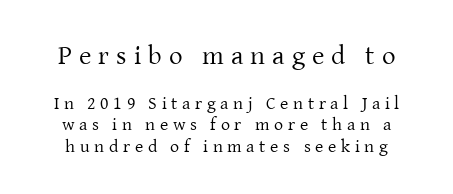
{"italic": "no", "bold": "no", "underline": "no", "line_spacing_ratio": 1.22, "letter_spacing": "wide", "letter_spacing_em": 0.26, "larger_block": "first", "size_ratio": 1.5, "glyph_px": 27}
